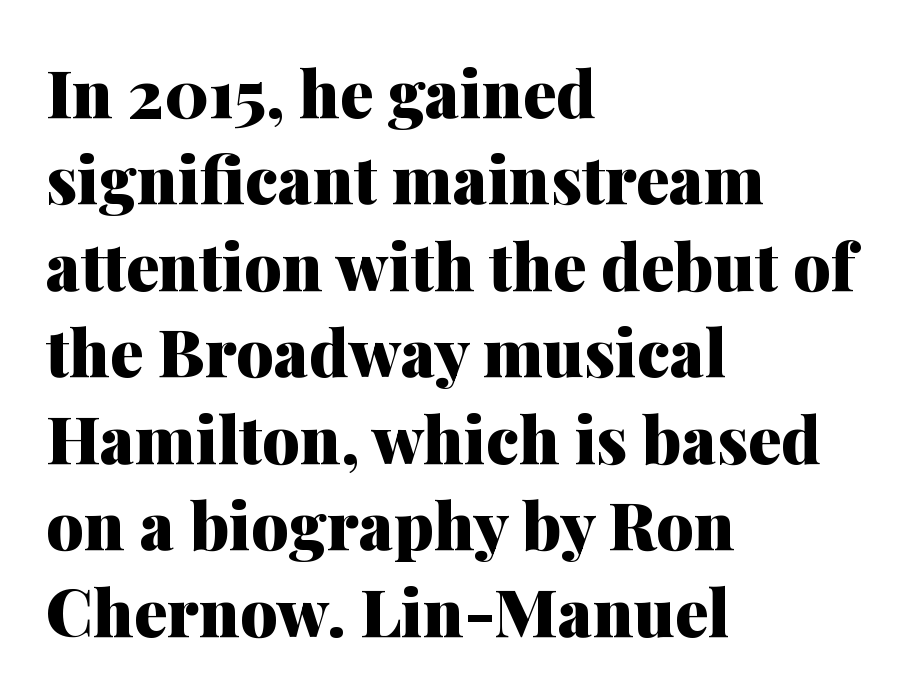
Q: Is the text bold? A: Yes.
Q: Is the text italic (slanted)? A: No, it is upright.
Q: Is the typeface a serif or a sans-serif typeface? A: Serif.
Q: Is the text underlined? A: No.
Q: How is the paragraph aligned? A: Left-aligned.
Q: Is the spacing between letters normal or unusually wide? A: Normal.
Q: Is the spacing between lines tight, normal or loose? A: Normal.
Q: Width (condensed, normal, or wide)? A: Normal.
Q: Stroke contrast? A: Medium.
Q: x-height? A: Medium.
Q: Monospaced? A: No.
